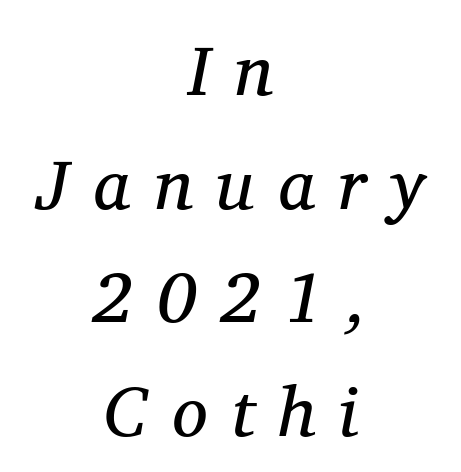
A typesetter would call this proportional, since set widths differ per character. These glyphs show unthickened strokes, regular width or finer. The letterforms stand isolated, each surrounded by extra space. Look at the bottom of the vertical strokes: they flare into serifs here.
